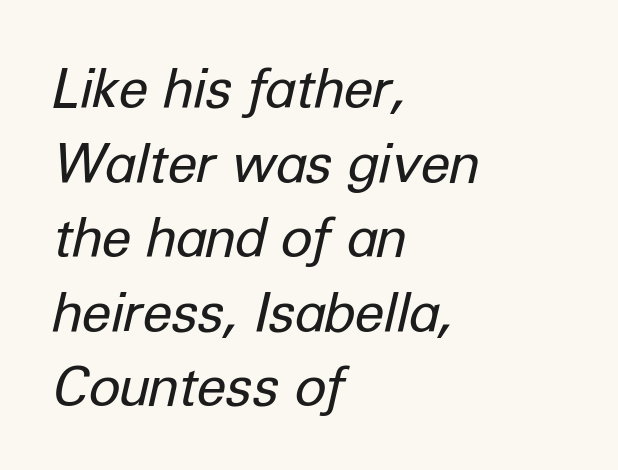
Clear beneath every line of the passage. Notice how the passage keeps a crisp vertical edge on the left only. The face used here has a pronounced slope to its letters. What's the leading like? Ordinary, nothing unusual.
